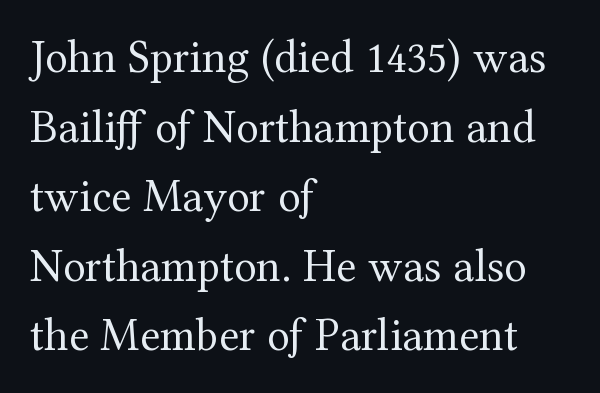
Letters rest on an invisible, unmarked baseline. If you measured baseline to baseline, you'd find a middling distance. Stems here are at most as thick as an everyday book face. Reading down the block, your eye returns to a fixed left position each line. The passage shown has conventional tracking throughout.
